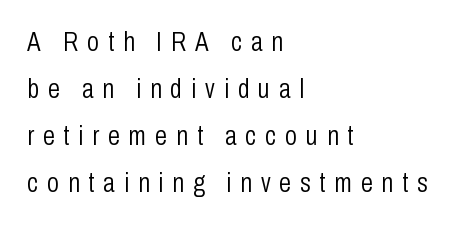
{"italic": "no", "bold": "no", "underline": "no", "align": "left", "line_spacing_ratio": 1.74, "letter_spacing": "wide", "letter_spacing_em": 0.33, "glyph_px": 27}
